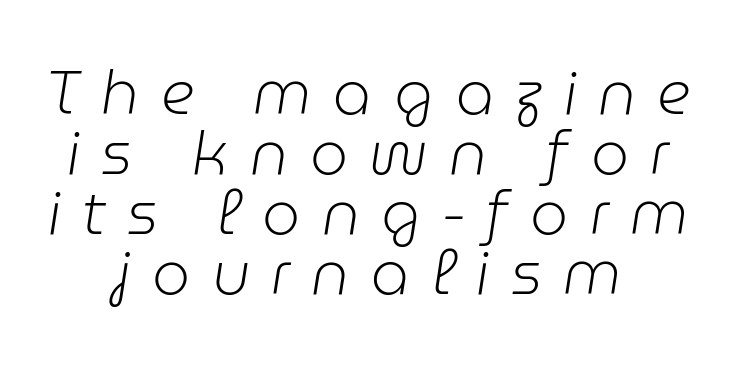
A bare baseline throughout the passage. The gaps between neighbouring characters are conspicuously large. Think of a printed novel: that variable character pitch is what you see here. Quick note: italic. The designer dialed line spacing down below the default.
